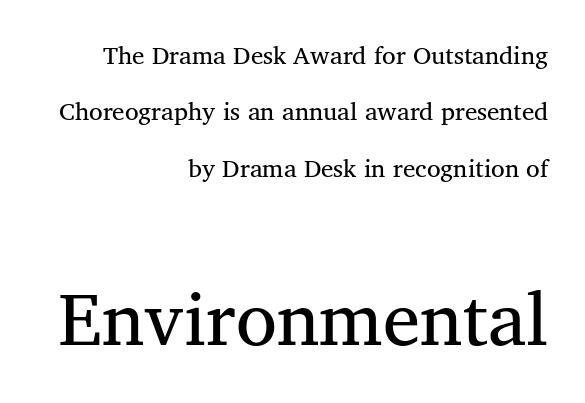
{"serif": "yes", "italic": "no", "bold": "no", "weight": "regular", "width": "normal", "stroke_contrast": "medium", "x_height": "medium", "monospaced": "no", "underline": "no", "align": "right", "line_spacing": "loose", "line_spacing_ratio": 2.26, "letter_spacing": "normal", "letter_spacing_em": 0.0, "larger_block": "second", "size_ratio": 3.0, "glyph_px": 75}
